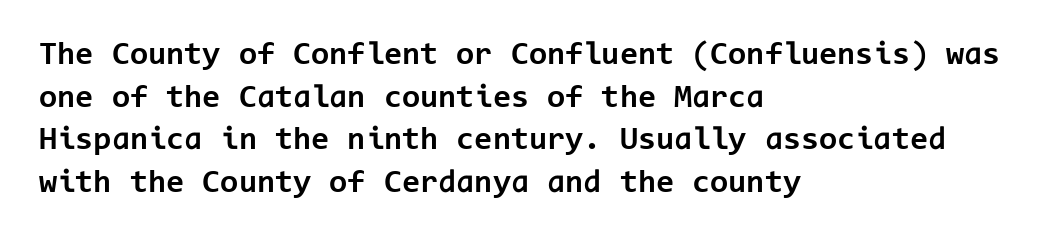
Q: Is the text bold? A: Yes.
Q: Is the text italic (slanted)? A: No, it is upright.
Q: Is the typeface a serif or a sans-serif typeface? A: Sans-serif.
Q: Is the text underlined? A: No.
Q: How is the paragraph aligned? A: Left-aligned.
Q: Is the spacing between letters normal or unusually wide? A: Normal.
Q: Is the spacing between lines tight, normal or loose? A: Normal.
Q: Width (condensed, normal, or wide)? A: Normal.
Q: Stroke contrast? A: Low.
Q: x-height? A: Medium.
Q: Monospaced? A: Yes.
